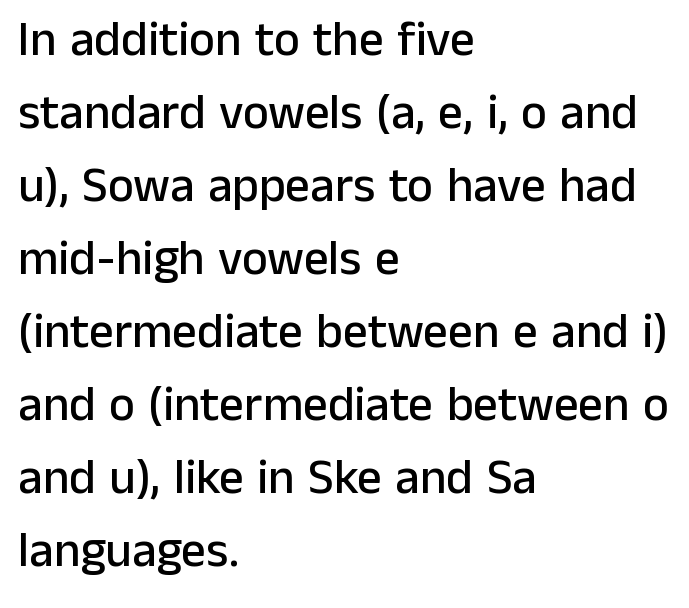
The image shows 49 px sans-serif type, upright; set left-aligned, normal line spacing (1.49x), normal letter spacing, not underlined; low stroke contrast and a medium x-height.
